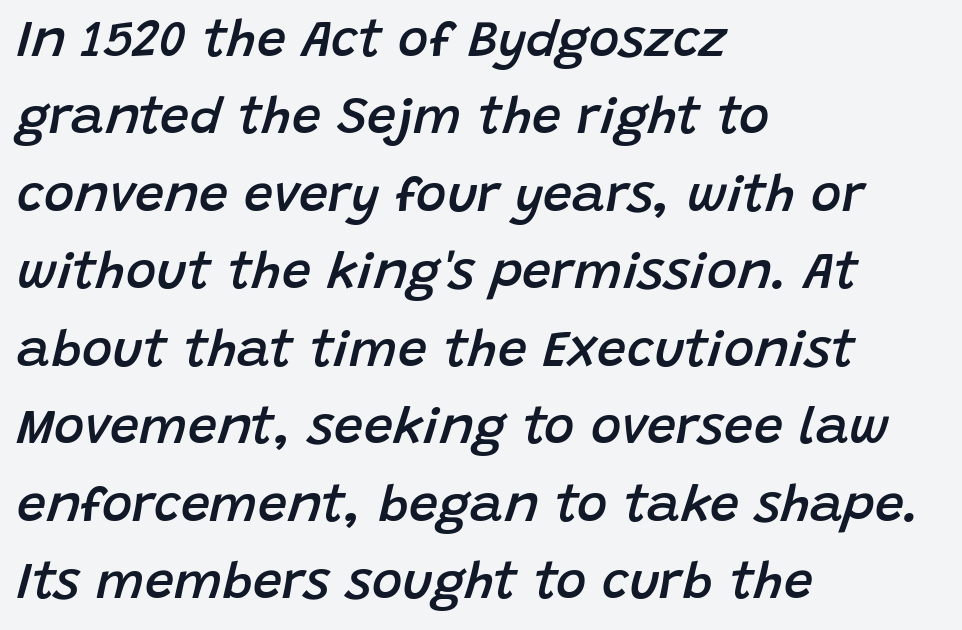
The line texture is even and compact thanks to regular tracking. Posture: slanted. The space directly below the letters is spotless. Bold? Not quite — semibold, heavier than regular but stopping short. Leftover space on each line is placed entirely after the last word.
